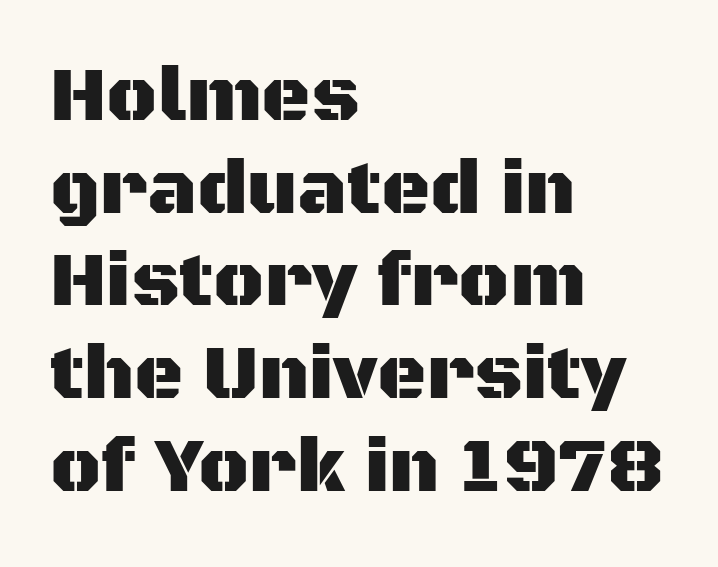
{"serif": "no", "italic": "no", "width": "normal", "stroke_contrast": "medium", "x_height": "large", "monospaced": "no", "underline": "no", "align": "left", "line_spacing_ratio": 1.22, "letter_spacing": "normal", "letter_spacing_em": 0.0, "glyph_px": 76}
